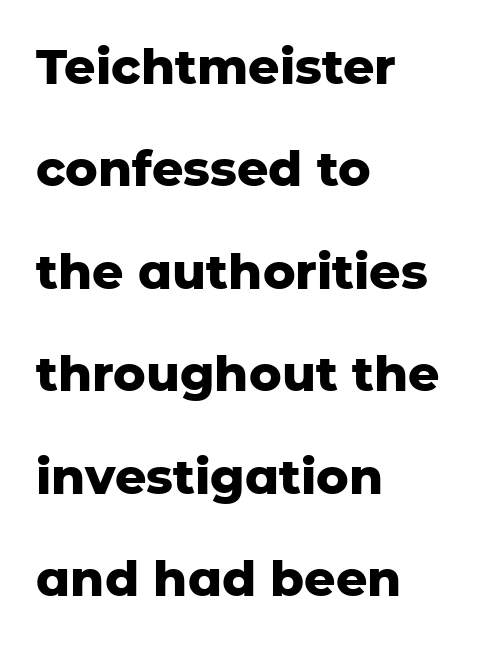
A typesetter would call this leading open, well beyond the default. Just letters on the line, the space beneath them empty. This is the regular roman posture of the typeface. Think of a printed novel: that variable character pitch is what you see here. How are the letters spaced? Ordinarily, with no added tracking. Does the weight exceed regular? Yes, all the way to bold.
